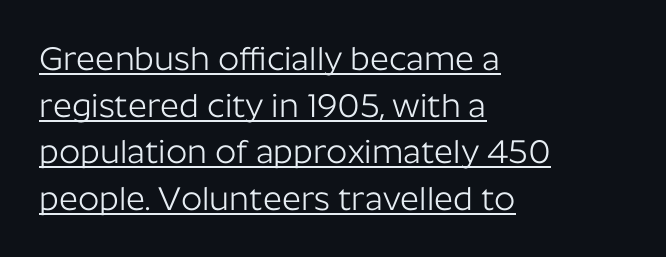
The image shows 33 px light sans-serif type, upright; set left-aligned, normal line spacing (1.41x), normal letter spacing, underlined; low stroke contrast and a medium x-height.
